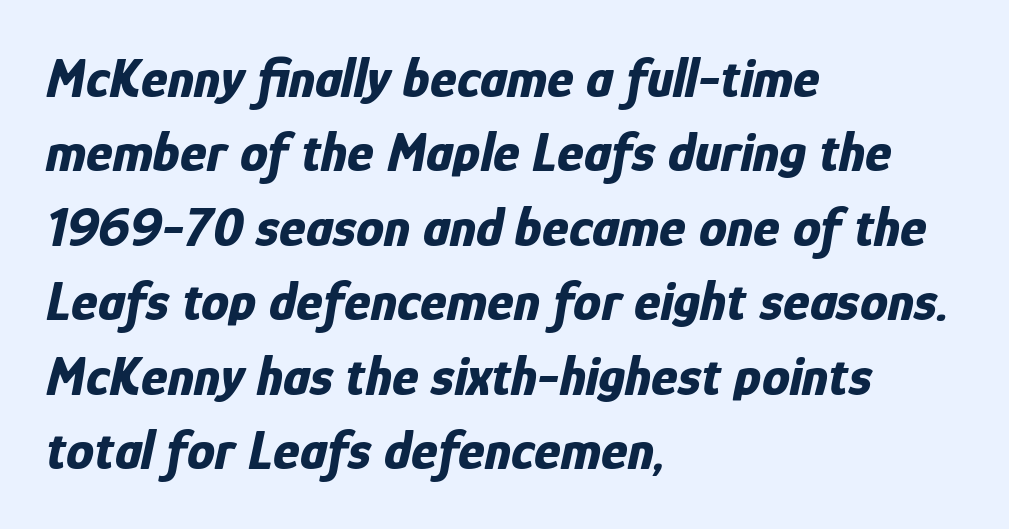
The image shows 56 px bold, condensed type, italic (leaning right); set left-aligned, normal line spacing (1.33x), normal letter spacing, not underlined; low stroke contrast and a medium x-height.
